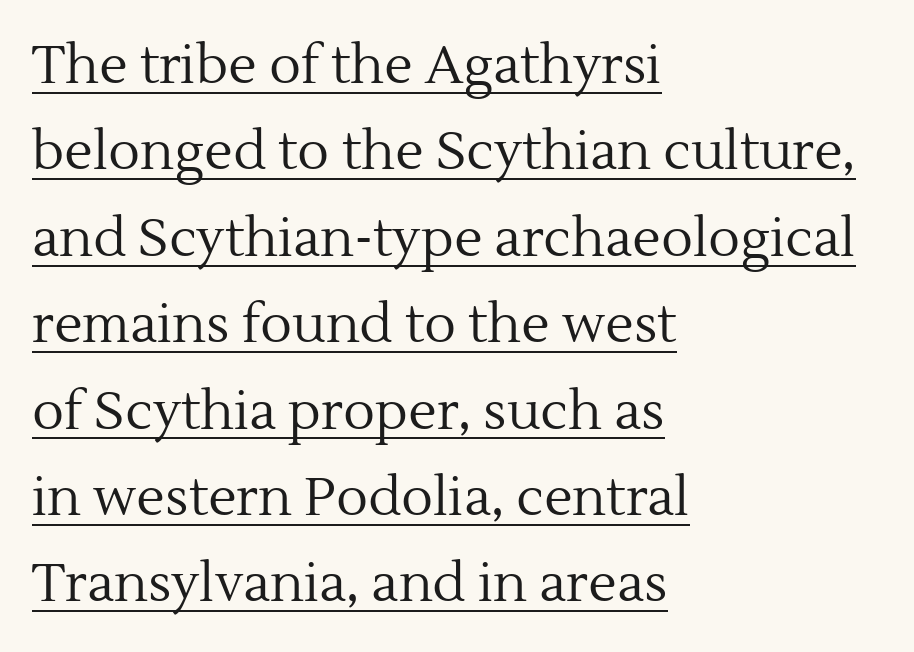
The image shows 53 px regular-weight serif type, upright; set left-aligned, normal line spacing (1.63x), normal letter spacing, underlined; a medium x-height.
